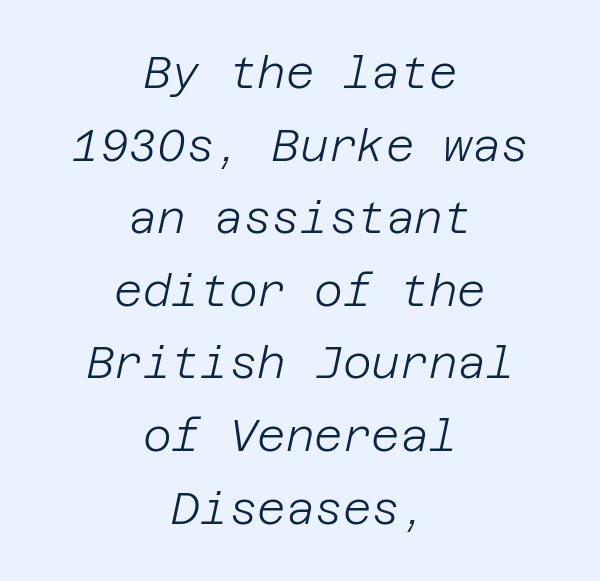
{"italic": "yes", "lean": "right", "slant_degrees": 12, "bold": "no", "weight": "light", "width": "normal", "stroke_contrast": "low", "x_height": "large", "underline": "no", "align": "center", "line_spacing": "normal", "line_spacing_ratio": 1.65, "letter_spacing": "normal", "letter_spacing_em": 0.0, "glyph_px": 44}
